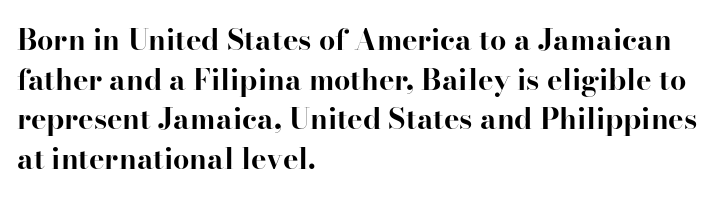
A roman cut, with each character standing at attention. Typesetter's note: full bold, strokes at maximum text heaviness. Compared with typical body copy, the letter spacing here is the same. Successive baselines arrive at the customary interval. Check the space under the baseline: it is left empty. These lines are rendered in a variable-pitch font.
